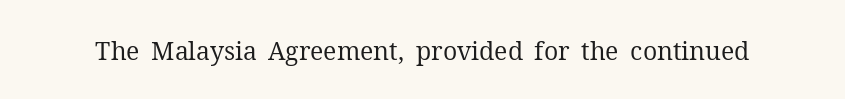
The image shows 25 px text type, upright; set normal letter spacing, not underlined.
